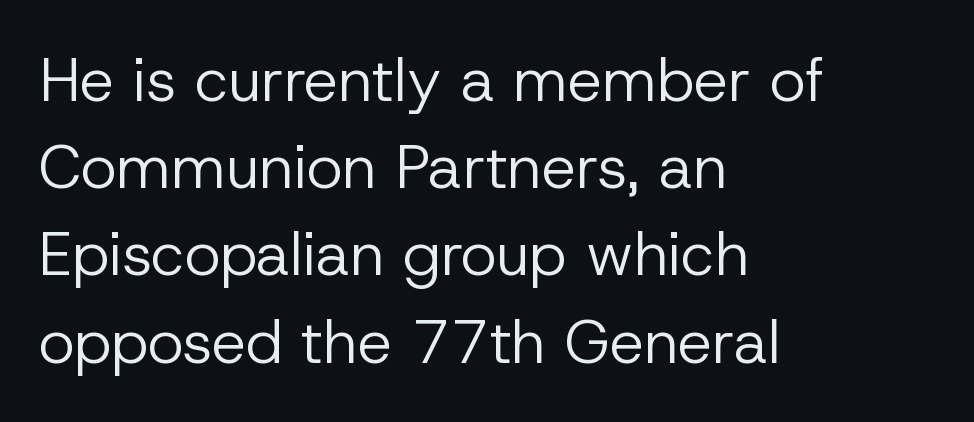
The image shows 61 px regular-weight sans-serif type, upright; set left-aligned, normal line spacing (1.43x), normal letter spacing, not underlined; low stroke contrast and a medium x-height.
